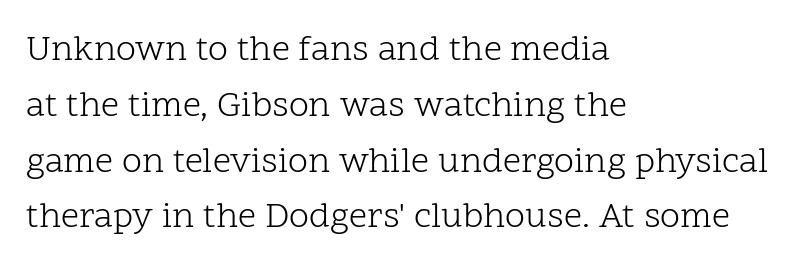
The image shows 36 px light serif type, upright; set left-aligned, normal line spacing (1.55x), normal letter spacing, not underlined; low stroke contrast and a medium x-height.
